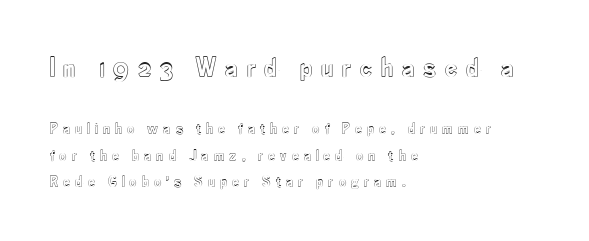
{"italic": "no", "width": "condensed", "x_height": "small", "monospaced": "no", "underline": "no", "align": "left", "line_spacing": "normal", "line_spacing_ratio": 1.64, "letter_spacing": "wide", "letter_spacing_em": 0.3, "larger_block": "first", "size_ratio": 1.75, "glyph_px": 28}
